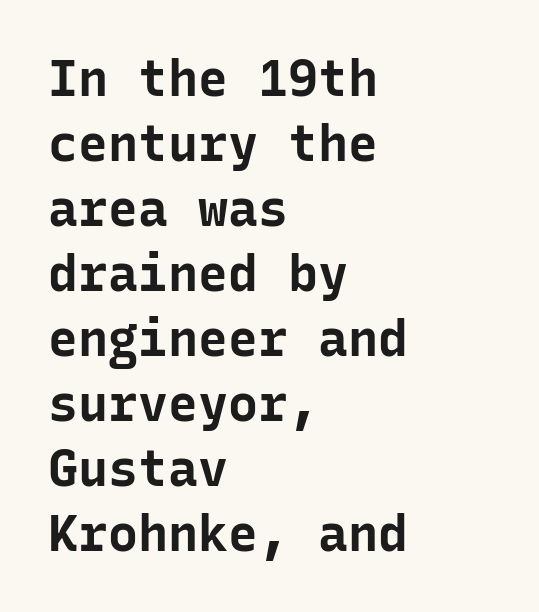
The image shows 50 px bold sans-serif type, upright, monospaced; set left-aligned, normal line spacing (1.3x), normal letter spacing, not underlined; low stroke contrast and a medium x-height.
